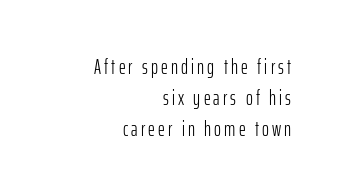
Q: Is the text bold? A: No.
Q: Is the text italic (slanted)? A: No, it is upright.
Q: Is the text underlined? A: No.
Q: How is the paragraph aligned? A: Right-aligned.
Q: Is the spacing between lines tight, normal or loose? A: Normal.
